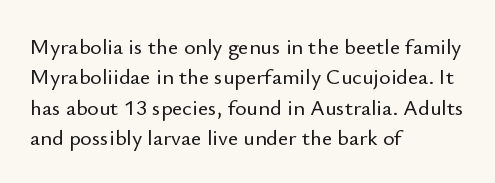
Descenders are the only things crossing below the line. The paragraph has a hard left edge and a soft right edge. Nothing unusual about the tracking: characters are spaced as the font intends. Vertically, the passage feels balanced, rows spaced as you'd expect. If you drew a line through each stem, it would be perfectly vertical.
